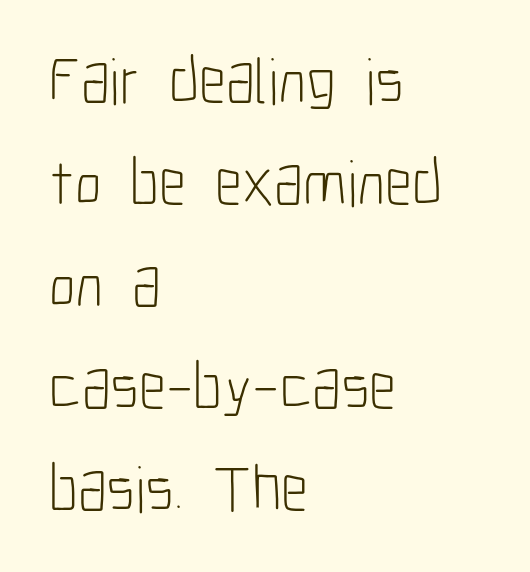
The image shows 65 px light, condensed sans-serif type, upright; set left-aligned, normal line spacing (1.57x), normal letter spacing, not underlined; low stroke contrast and a medium x-height.
